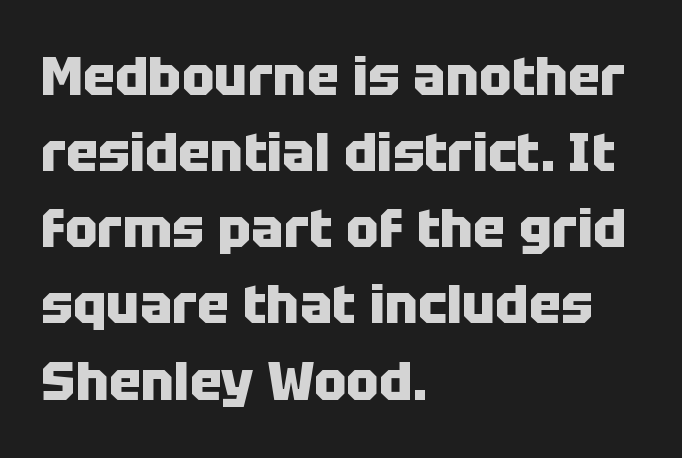
The image shows 54 px heavy sans-serif type, upright; set left-aligned, normal line spacing (1.41x), normal letter spacing, not underlined; low stroke contrast and a large x-height.
